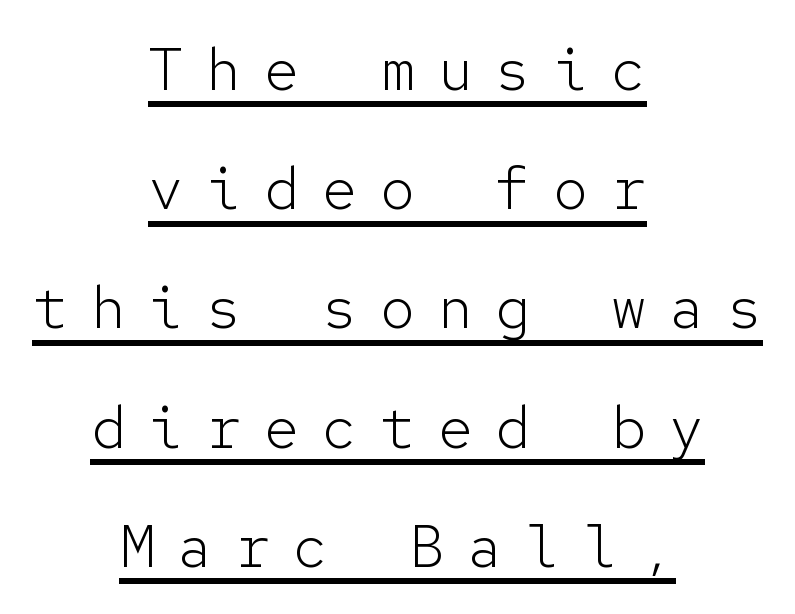
Q: Is the text bold? A: No.
Q: Is the text italic (slanted)? A: No, it is upright.
Q: Is the typeface a serif or a sans-serif typeface? A: Sans-serif.
Q: Is the text underlined? A: Yes.
Q: How is the paragraph aligned? A: Centered.
Q: Is the spacing between letters normal or unusually wide? A: Unusually wide.
Q: Is the spacing between lines tight, normal or loose? A: Loose.
Q: Width (condensed, normal, or wide)? A: Normal.
Q: Stroke contrast? A: Low.
Q: x-height? A: Medium.
Q: Monospaced? A: Yes.
